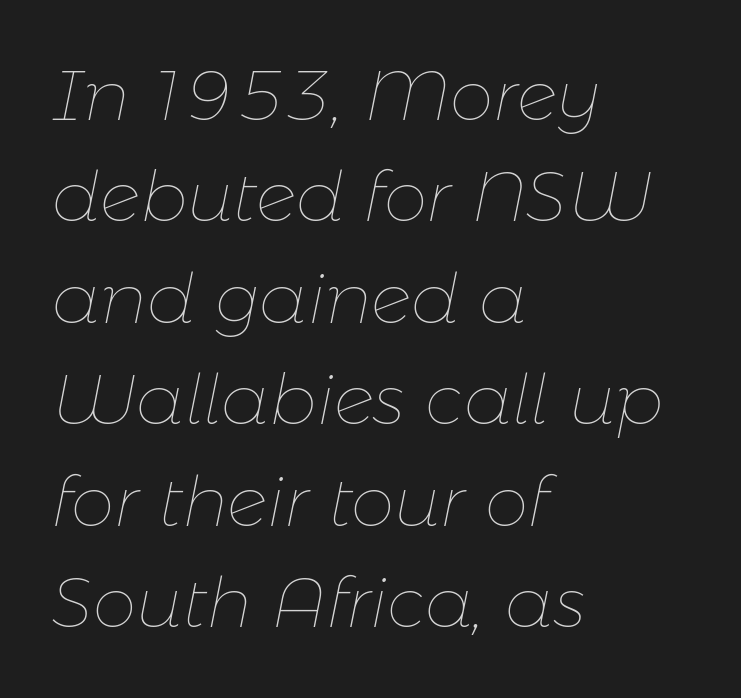
Q: Is the text bold? A: No.
Q: Is the text italic (slanted)? A: Yes, it leans right by about 11 degrees.
Q: Is the text underlined? A: No.
Q: How is the paragraph aligned? A: Left-aligned.
Q: Is the spacing between letters normal or unusually wide? A: Normal.
Q: Is the spacing between lines tight, normal or loose? A: Normal.
Q: Width (condensed, normal, or wide)? A: Normal.
Q: Stroke contrast? A: Low.
Q: x-height? A: Medium.
Q: Monospaced? A: No.
